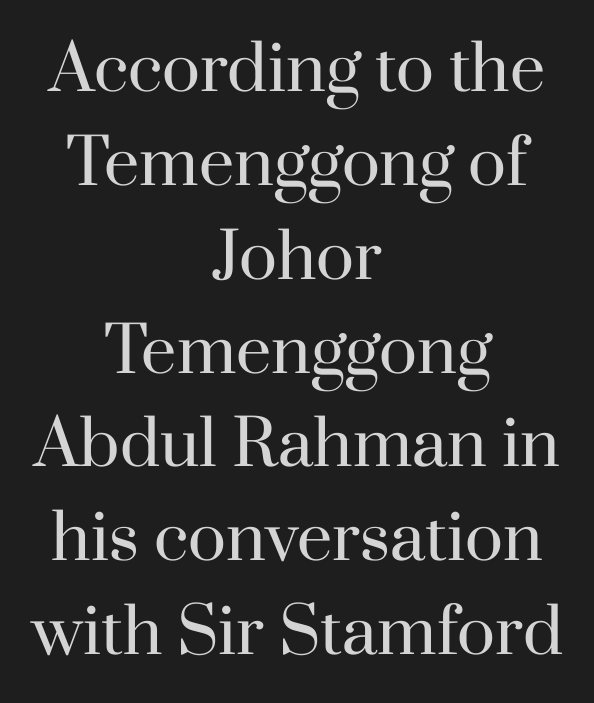
A typesetter would call this proportional, since set widths differ per character. Compared with a typical body face, this is equally light or lighter still. Tracking here is standard; glyphs follow each other at the usual distance. In terms of letterform style, serifs are clearly present. Centered paragraph, ragged on both sides. One glance says typical: line gaps are just what's usual.
